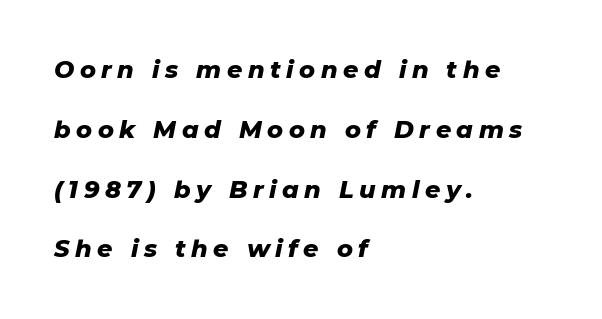
Q: Is the text bold? A: Yes.
Q: Is the text italic (slanted)? A: Yes, it leans right by about 11 degrees.
Q: Is the text underlined? A: No.
Q: How is the paragraph aligned? A: Left-aligned.
Q: Is the spacing between letters normal or unusually wide? A: Unusually wide.
Q: Is the spacing between lines tight, normal or loose? A: Loose.
